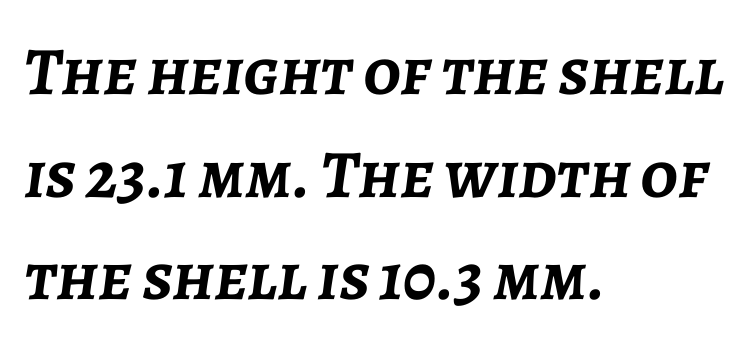
{"italic": "yes", "lean": "right", "slant_degrees": 7, "bold": "yes", "weight": "semibold", "width": "normal", "stroke_contrast": "low", "x_height": "medium", "monospaced": "no", "underline": "no", "align": "left", "line_spacing": "normal", "line_spacing_ratio": 1.51, "letter_spacing": "normal", "letter_spacing_em": 0.0, "glyph_px": 68}
